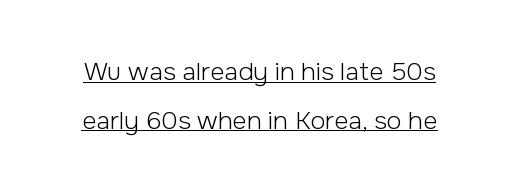
The specimen includes a rule beneath the text block's lines. The passage shown has conventional tracking throughout. A typesetter would call this leading open, well beyond the default. Is there any slant? The stems are plumb. Is this a heavy cut? Hardly; it is regular or lighter.
